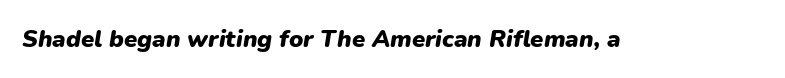
Does the weight exceed regular? Yes, all the way to bold. The text carries the slant typical of an italic or oblique font. This rendering leaves character spacing at its baseline value. Descender tails drop into unmarked territory.
